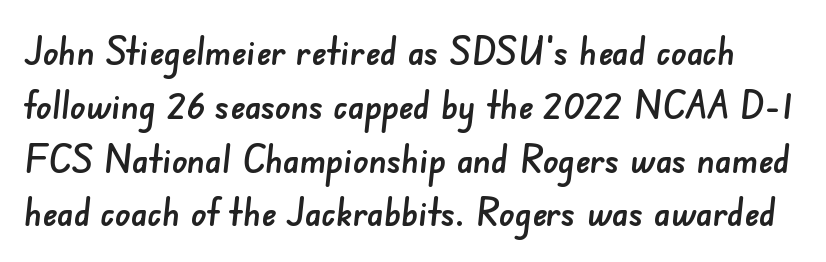
The image shows 39 px sans-serif type; set normal line spacing (1.38x), normal letter spacing, not underlined; low stroke contrast and a small x-height.
